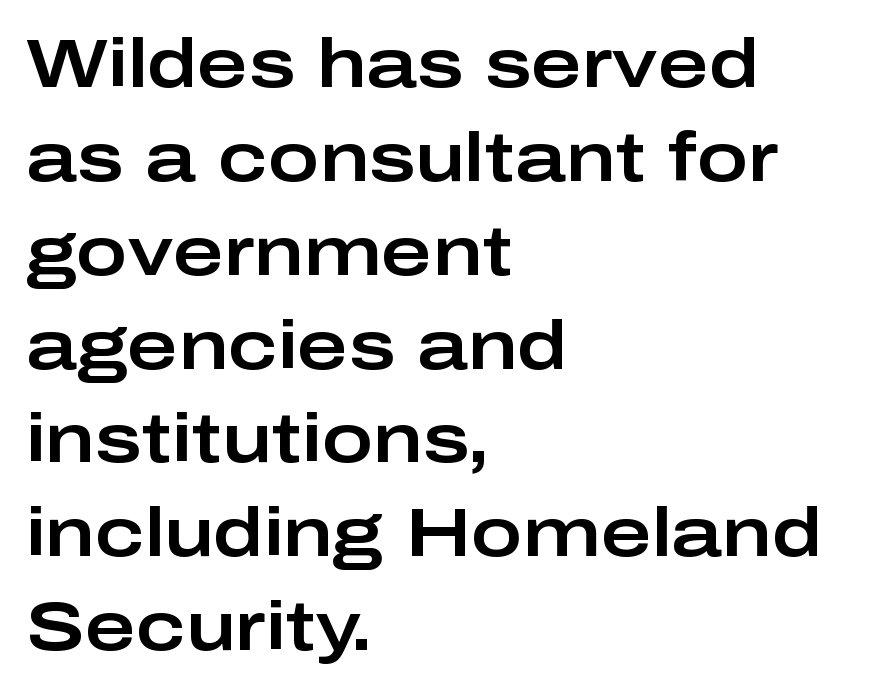
The image shows 69 px wide sans-serif type, upright; set left-aligned, normal line spacing (1.36x), normal letter spacing, not underlined; low stroke contrast and a medium x-height.
